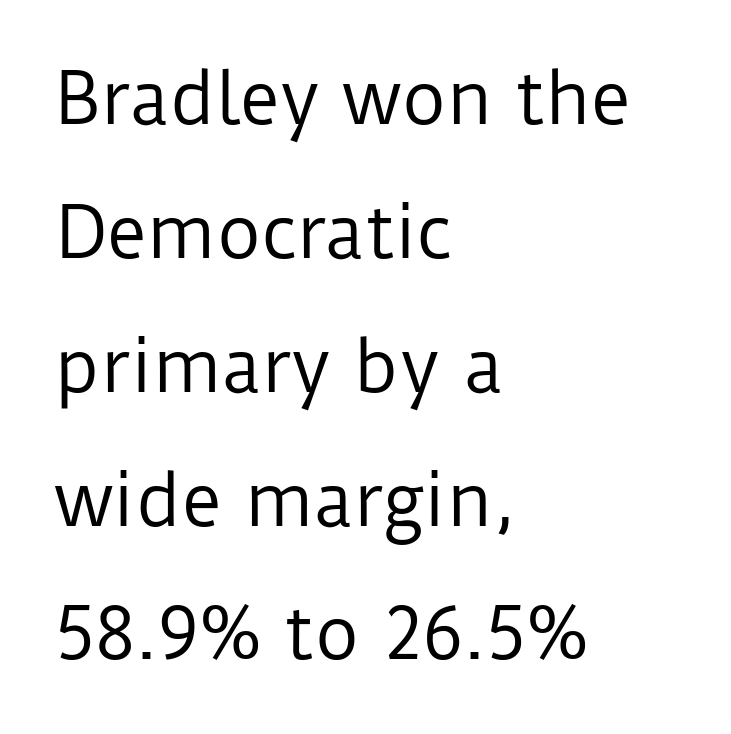
Q: Is the text bold? A: No.
Q: Is the text italic (slanted)? A: No, it is upright.
Q: Is the typeface a serif or a sans-serif typeface? A: Sans-serif.
Q: Is the text underlined? A: No.
Q: How is the paragraph aligned? A: Left-aligned.
Q: Is the spacing between letters normal or unusually wide? A: Normal.
Q: Is the spacing between lines tight, normal or loose? A: Loose.
Q: Width (condensed, normal, or wide)? A: Normal.
Q: Stroke contrast? A: Low.
Q: x-height? A: Medium.
Q: Monospaced? A: No.
